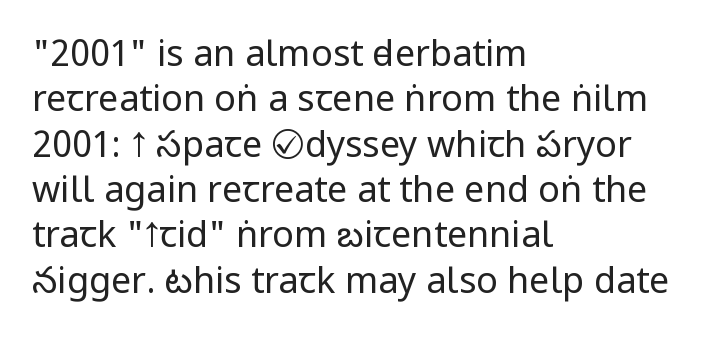
The image shows 36 px regular-weight, condensed sans-serif type, upright; set left-aligned, normal line spacing (1.26x), normal letter spacing, not underlined; low stroke contrast and a large x-height.
